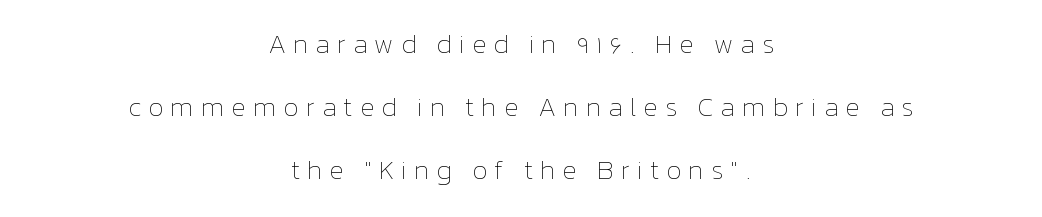
The image shows 27 px text type, upright; set centered, loose line spacing (2.33x), unusually wide letter spacing (+0.25 em), not underlined.
